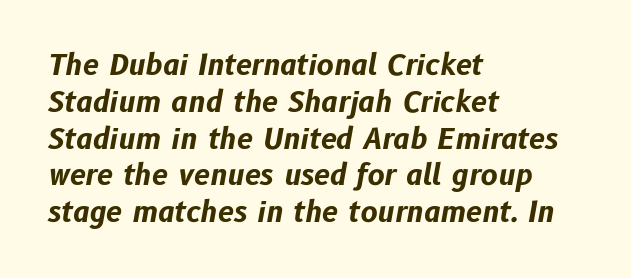
Q: Is the text bold? A: Yes.
Q: Is the text italic (slanted)? A: Yes, it leans right by about 10 degrees.
Q: Is the text underlined? A: No.
Q: How is the paragraph aligned? A: Left-aligned.
Q: Is the spacing between letters normal or unusually wide? A: Normal.
Q: Is the spacing between lines tight, normal or loose? A: Normal.
Q: Width (condensed, normal, or wide)? A: Normal.
Q: Stroke contrast? A: Low.
Q: x-height? A: Medium.
Q: Monospaced? A: No.
